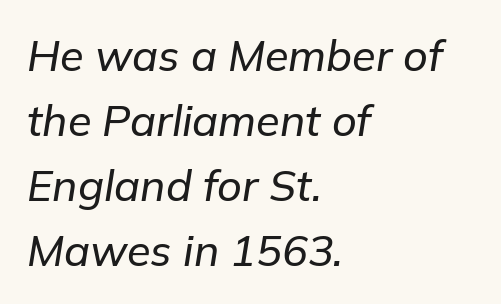
{"italic": "yes", "lean": "right", "slant_degrees": 9, "width": "normal", "stroke_contrast": "low", "x_height": "medium", "monospaced": "no", "underline": "no", "align": "left", "line_spacing": "normal", "line_spacing_ratio": 1.51, "letter_spacing": "normal", "letter_spacing_em": 0.0, "glyph_px": 43}
